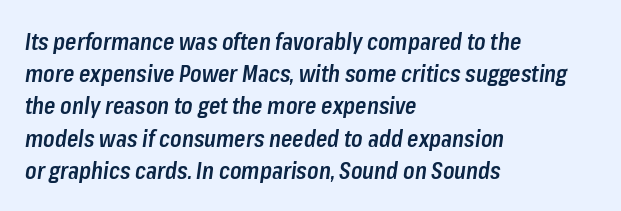
The image shows 23 px text type, italic (leaning right); set left-aligned, normal line spacing (1.4x), normal letter spacing, not underlined.
